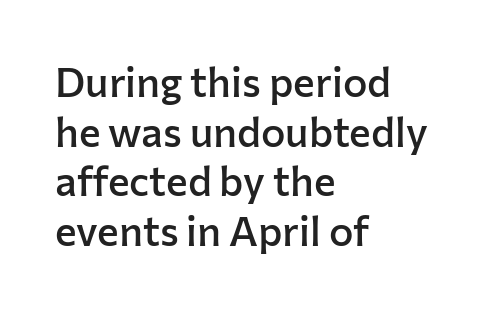
{"serif": "no", "italic": "no", "bold": "semi", "weight": "semibold", "width": "normal", "stroke_contrast": "low", "x_height": "medium", "monospaced": "no", "underline": "no", "align": "left", "line_spacing_ratio": 1.21, "letter_spacing": "normal", "letter_spacing_em": 0.0, "glyph_px": 41}
